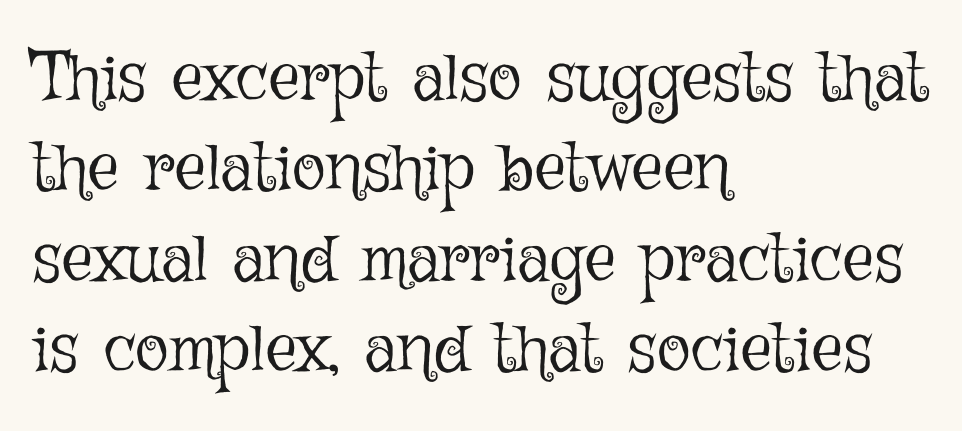
A bare baseline throughout the passage. In terms of leading, this rendering sits right in the middle. Compared with a typical body face, this is equally light or lighter still. Words appear dense and cohesive because spacing is normal. Posture: upright roman.
